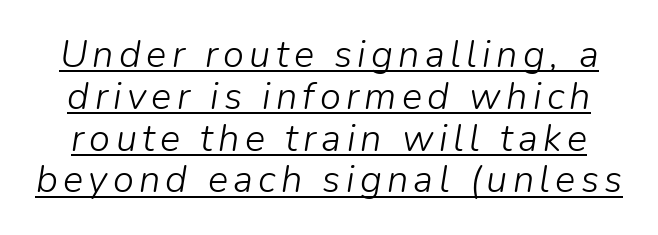
Q: Is the text bold? A: No.
Q: Is the text italic (slanted)? A: Yes, it leans right by about 9 degrees.
Q: Is the text underlined? A: Yes.
Q: Is the spacing between lines tight, normal or loose? A: Tight.
Q: Width (condensed, normal, or wide)? A: Normal.
Q: Stroke contrast? A: Low.
Q: x-height? A: Medium.
Q: Monospaced? A: No.
